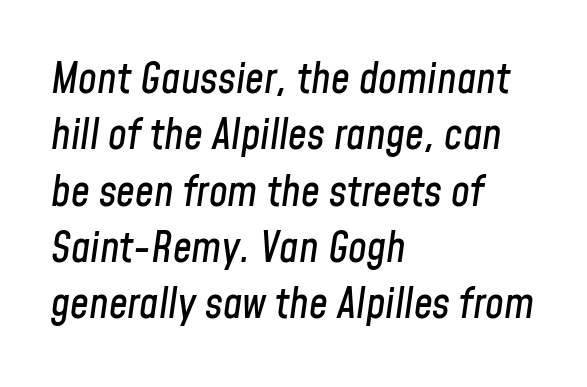
Q: Is the text italic (slanted)? A: Yes, it leans right by about 8 degrees.
Q: Is the text underlined? A: No.
Q: How is the paragraph aligned? A: Left-aligned.
Q: Is the spacing between letters normal or unusually wide? A: Normal.
Q: Is the spacing between lines tight, normal or loose? A: Normal.
Q: Width (condensed, normal, or wide)? A: Condensed.
Q: Stroke contrast? A: Low.
Q: x-height? A: Medium.
Q: Monospaced? A: No.
